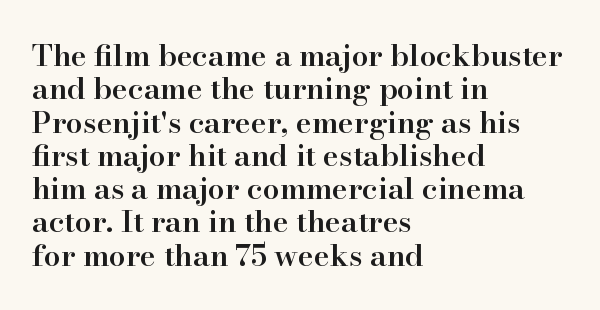
Stems and bowls a touch heavier than normal — semibold. The rendering uses natural spacing where letterforms have individual widths. The designer dialed line spacing down below the default. How are the letters spaced? Ordinarily, with no added tracking. Serifs: yes, visible at the terminals of the letterforms.
